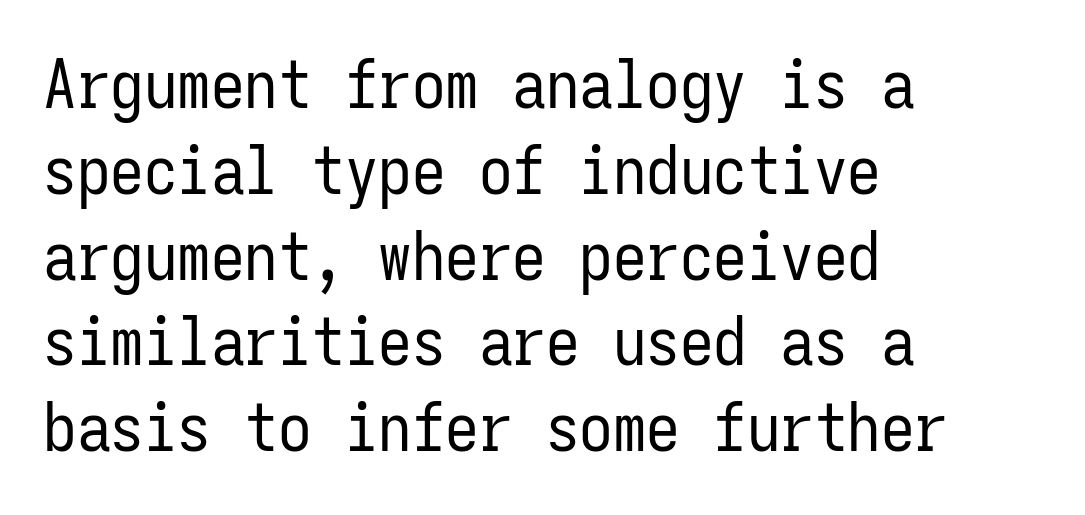
The image shows 67 px regular-weight, condensed sans-serif type, upright, monospaced; set left-aligned, normal line spacing (1.28x), normal letter spacing, not underlined; low stroke contrast and a medium x-height.
